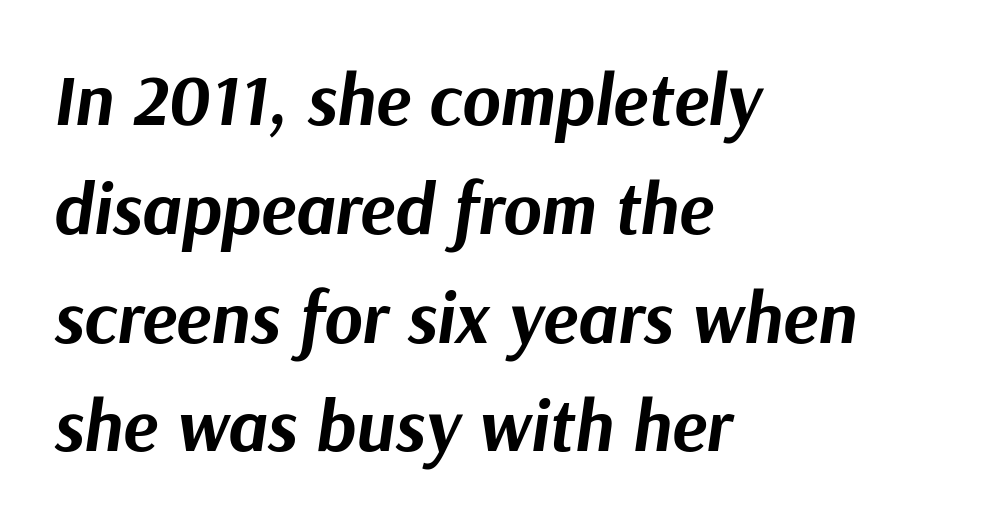
{"italic": "yes", "lean": "right", "slant_degrees": 9, "bold": "yes", "weight": "bold", "width": "normal", "stroke_contrast": "medium", "x_height": "medium", "monospaced": "no", "underline": "no", "align": "left", "line_spacing": "normal", "line_spacing_ratio": 1.49, "letter_spacing": "normal", "letter_spacing_em": 0.0, "glyph_px": 73}
